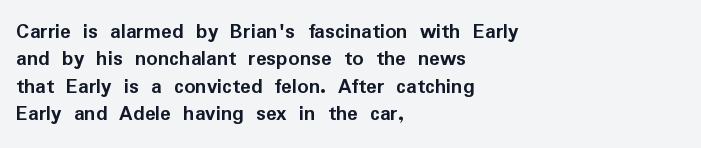
The image shows 22 px bold type, upright; set left-aligned, normal line spacing (1.25x), normal letter spacing, not underlined.
